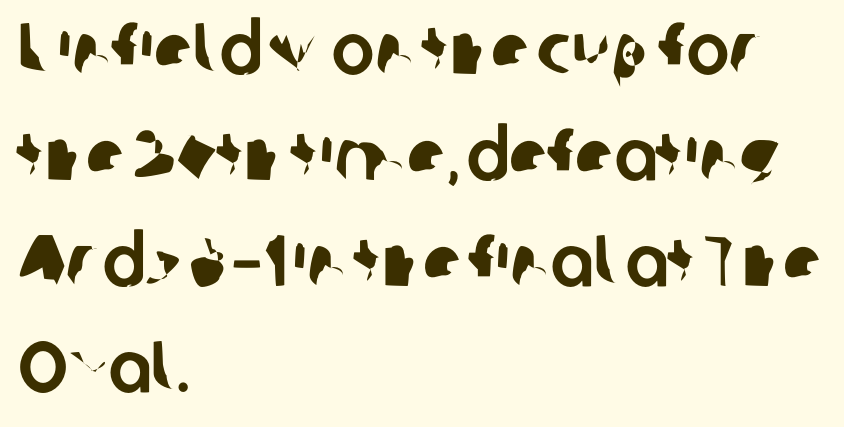
{"serif": "no", "width": "normal", "stroke_contrast": "low", "x_height": "medium", "monospaced": "no", "underline": "no", "align": "left", "line_spacing": "normal", "line_spacing_ratio": 1.47, "letter_spacing": "normal", "letter_spacing_em": 0.0, "glyph_px": 72}
